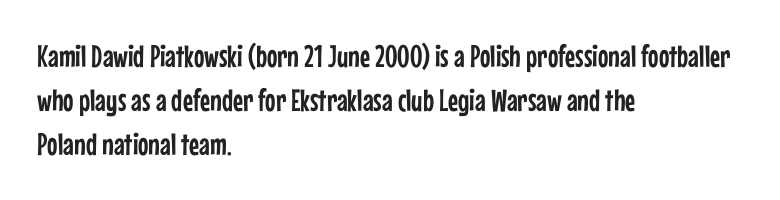
The rendering shows plain stroke endings on the letterforms — a sans-serif design. If you drew a line through each stem, it would be perfectly vertical. Here the designer chose a conventional face with non-uniform glyph widths. The lines sit at an ordinary, default distance from one another.
